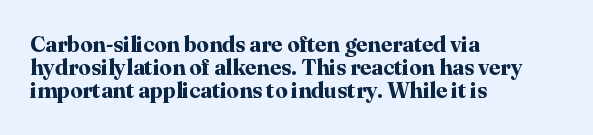
Plenty of ink on the page — the face is bold. Letter spacing: default. Summary of vertical rhythm: compact, with narrow interline spacing. Every row of glyphs begins at an identical x-position on the left. It's the straight-up-and-down kind of type.
